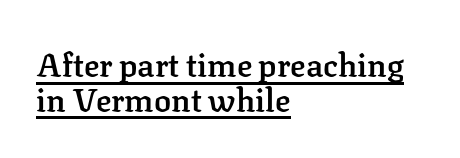
The image shows 32 px semibold serif type, upright; set left-aligned, tight line spacing (1.08x), normal letter spacing, underlined; low stroke contrast and a medium x-height.
